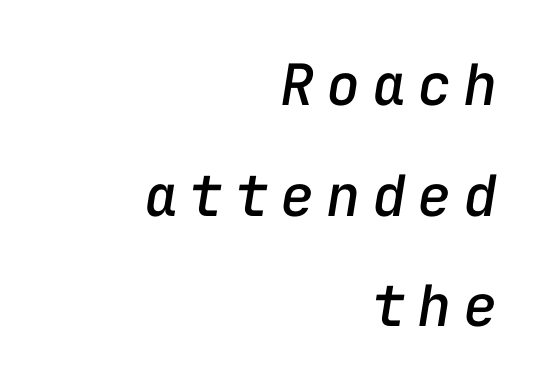
The image shows 57 px text type, italic (leaning right), monospaced; set right-aligned, loose line spacing (1.94x), unusually wide letter spacing (+0.2 em), not underlined; low stroke contrast and a medium x-height.
